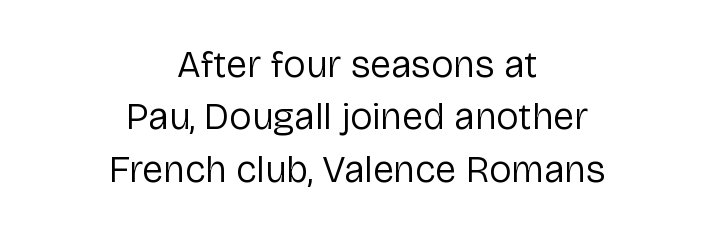
Character widths vary here, with narrow letters taking less room than wide ones. These lines are centered, leaving both edges ragged. A clean baseline with only descenders dipping below it. Unlike a traditional serif, this face leaves its strokes unadorned. Is there any slant? The stems are plumb.
